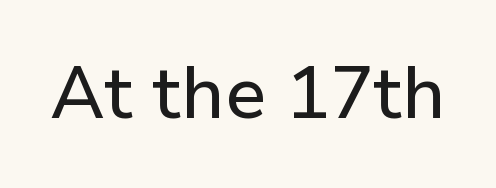
{"serif": "no", "italic": "no", "width": "normal", "stroke_contrast": "low", "x_height": "medium", "monospaced": "no", "underline": "no", "letter_spacing": "normal", "letter_spacing_em": 0.0, "glyph_px": 73}
